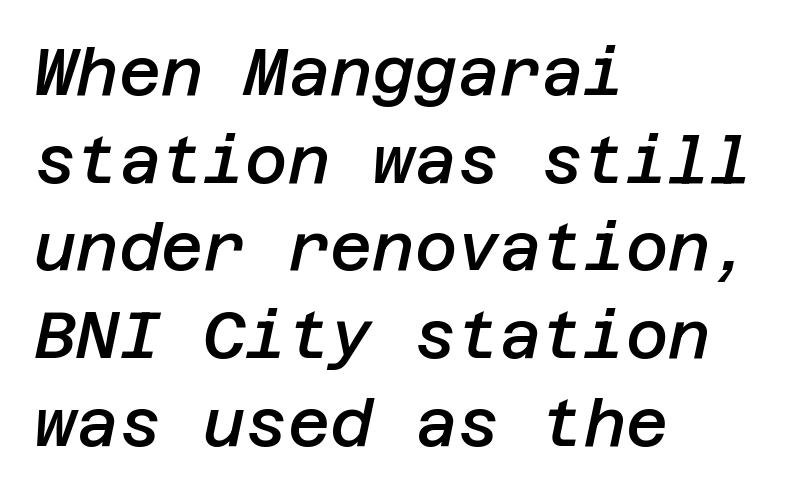
{"italic": "yes", "lean": "right", "slant_degrees": 12, "bold": "semi", "weight": "semibold", "width": "normal", "stroke_contrast": "low", "x_height": "large", "underline": "no", "align": "left", "line_spacing": "normal", "line_spacing_ratio": 1.35, "letter_spacing": "normal", "letter_spacing_em": 0.0, "glyph_px": 65}
